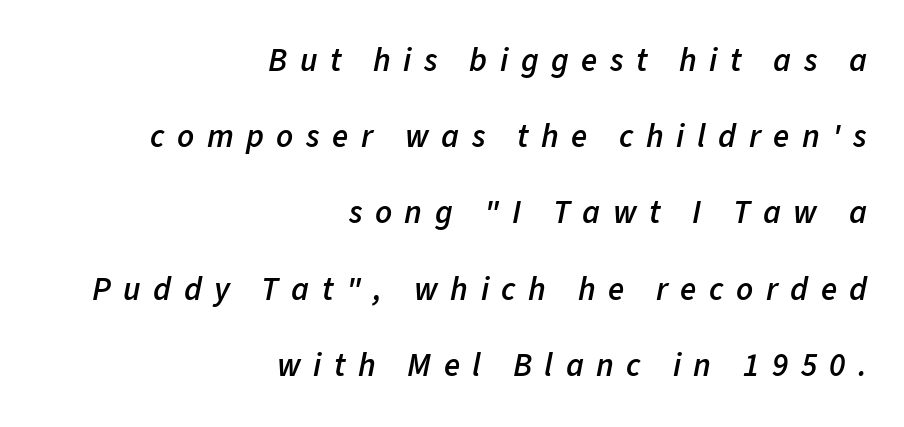
Q: Is the text bold? A: Semi-bold.
Q: Is the text italic (slanted)? A: Yes, it leans right by about 11 degrees.
Q: Is the text underlined? A: No.
Q: How is the paragraph aligned? A: Right-aligned.
Q: Is the spacing between letters normal or unusually wide? A: Unusually wide.
Q: Is the spacing between lines tight, normal or loose? A: Loose.
Q: Width (condensed, normal, or wide)? A: Normal.
Q: Stroke contrast? A: Low.
Q: x-height? A: Medium.
Q: Monospaced? A: No.
